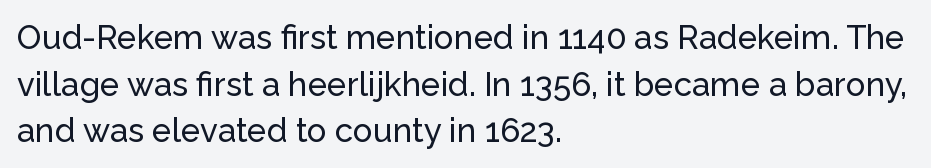
Q: Is the text italic (slanted)? A: No, it is upright.
Q: Is the typeface a serif or a sans-serif typeface? A: Sans-serif.
Q: Is the text underlined? A: No.
Q: How is the paragraph aligned? A: Left-aligned.
Q: Is the spacing between letters normal or unusually wide? A: Normal.
Q: Is the spacing between lines tight, normal or loose? A: Normal.
Q: Width (condensed, normal, or wide)? A: Normal.
Q: Stroke contrast? A: Low.
Q: x-height? A: Medium.
Q: Monospaced? A: No.
